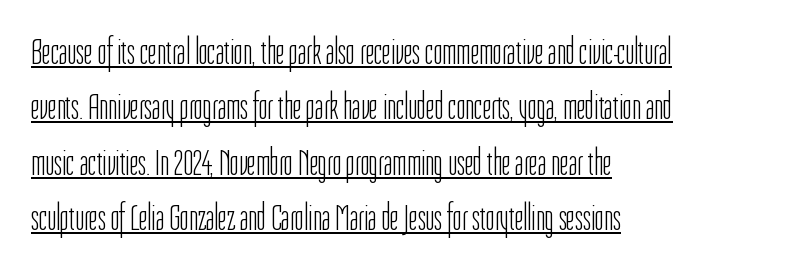
The image shows 38 px light, condensed sans-serif type, upright; set left-aligned, normal line spacing (1.46x), normal letter spacing, underlined; low stroke contrast and a medium x-height.
